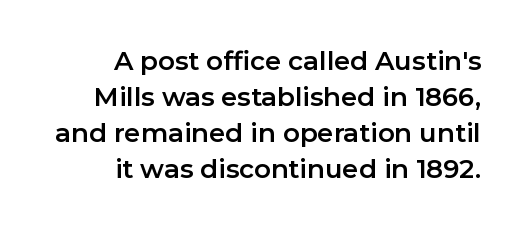
The image shows 26 px text type, upright; set right-aligned, normal line spacing (1.38x), normal letter spacing, not underlined.
